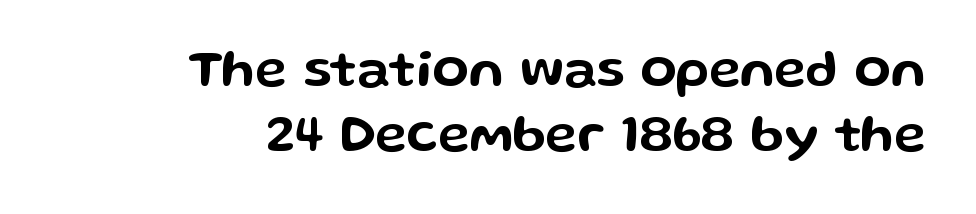
{"serif": "no", "italic": "no", "width": "wide", "stroke_contrast": "low", "x_height": "medium", "monospaced": "no", "underline": "no", "align": "right", "line_spacing_ratio": 1.23, "letter_spacing": "normal", "letter_spacing_em": 0.0, "glyph_px": 53}
